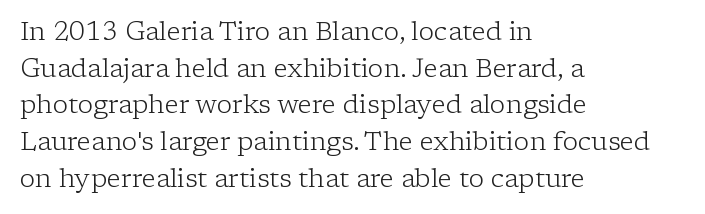
In CSS terms this would be text-align: left. The words here are not underlined. The font is comparable to plain body text, perhaps lighter. Every character sits straight up, as roman type does. The vertical gap from one line to the next is medium. Compared with typical body copy, the letter spacing here is the same.
